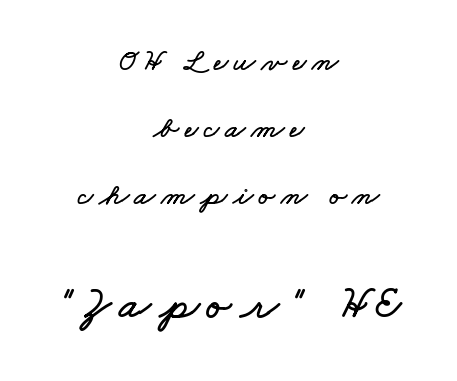
{"width": "wide", "stroke_contrast": "low", "x_height": "small", "monospaced": "no", "underline": "no", "align": "center", "line_spacing": "loose", "line_spacing_ratio": 2.16, "larger_block": "second", "size_ratio": 1.48, "glyph_px": 46}
